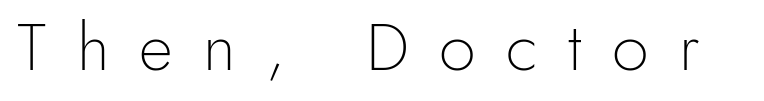
{"serif": "no", "italic": "no", "bold": "no", "weight": "light", "width": "normal", "x_height": "small", "monospaced": "no", "underline": "no", "letter_spacing": "wide", "letter_spacing_em": 0.46, "glyph_px": 66}
